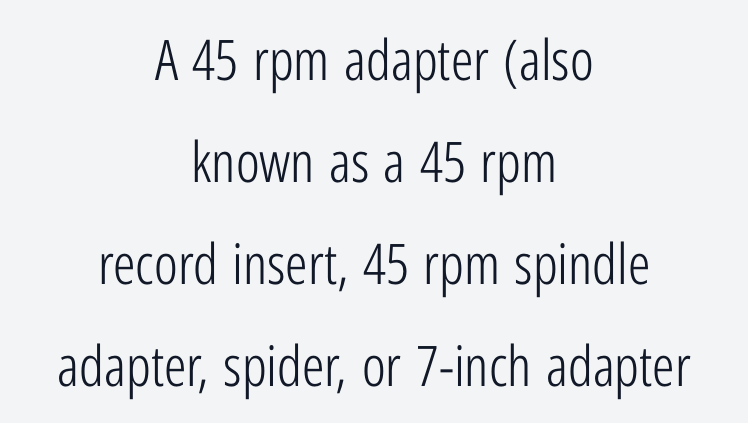
{"serif": "no", "italic": "no", "bold": "no", "weight": "light", "width": "condensed", "stroke_contrast": "low", "x_height": "medium", "monospaced": "no", "underline": "no", "align": "center", "line_spacing_ratio": 1.82, "letter_spacing": "normal", "letter_spacing_em": 0.0, "glyph_px": 56}
